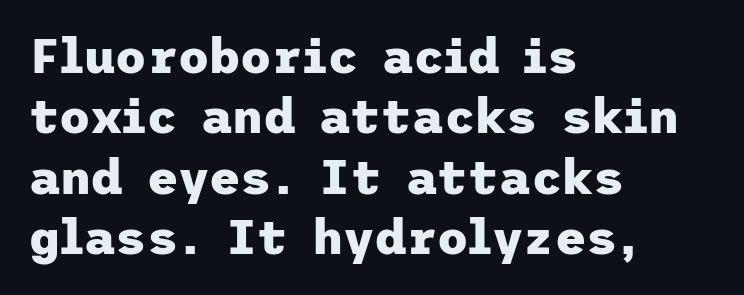
This is roman type, the default non-slanted kind. Spacing between characters is what you'd get straight out of the box. The setting favours the left margin, as ordinary paragraphs usually do. Evenly set lines give the paragraph a standard silhouette. The glyphs have the mass of a bold cut.
